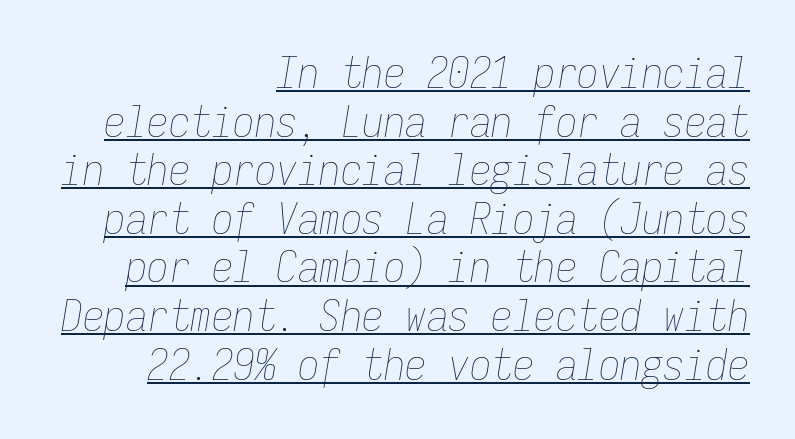
Q: Is the text bold? A: No.
Q: Is the text italic (slanted)? A: Yes, it leans right by about 9 degrees.
Q: Is the text underlined? A: Yes.
Q: How is the paragraph aligned? A: Right-aligned.
Q: Is the spacing between letters normal or unusually wide? A: Normal.
Q: Is the spacing between lines tight, normal or loose? A: Tight.
Q: Width (condensed, normal, or wide)? A: Condensed.
Q: Stroke contrast? A: Low.
Q: x-height? A: Medium.
Q: Monospaced? A: Yes.
